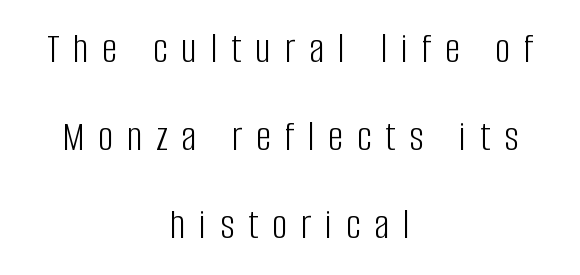
You could not count columns in this text — the font is proportionally spaced. Is this a sans? Yes — the strokes have no serifs. Inter-character spacing is expanded well beyond the font's built-in metrics. Every stem runs plumb, perpendicular to the baseline. The specimen omits any rule beneath the text block's lines. Does the leading feel generous? Absolutely, it's lavish.
